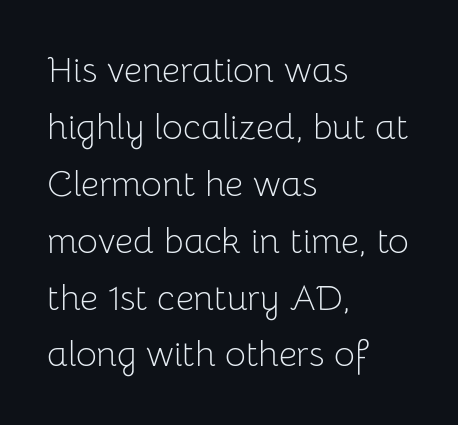
Q: Is the text bold? A: No.
Q: Is the text italic (slanted)? A: No, it is upright.
Q: Is the typeface a serif or a sans-serif typeface? A: Sans-serif.
Q: Is the text underlined? A: No.
Q: How is the paragraph aligned? A: Left-aligned.
Q: Is the spacing between letters normal or unusually wide? A: Normal.
Q: Is the spacing between lines tight, normal or loose? A: Normal.
Q: Width (condensed, normal, or wide)? A: Normal.
Q: Stroke contrast? A: Low.
Q: x-height? A: Medium.
Q: Monospaced? A: No.
